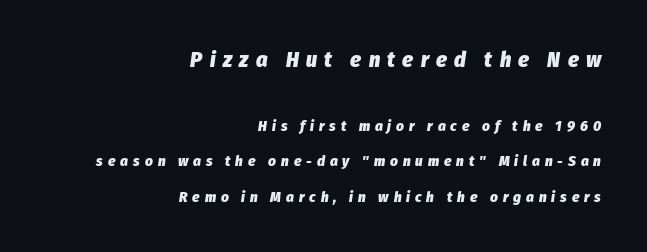
Anything drawn beneath the words? Only blank space. Baseline-to-baseline distance is far greater than the letter height. These two chunks differ in scale, with the top chunk taking the larger measure. Would a proofreader flag this as italicized? Yes. The passage is arranged like a letterhead date or caption credit — flush right.
